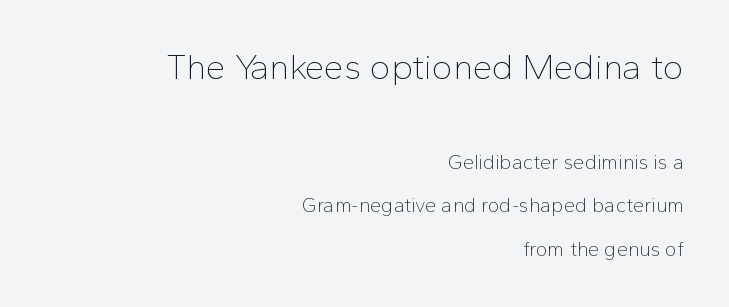
Q: Is the text bold? A: No.
Q: Is the text italic (slanted)? A: No, it is upright.
Q: Is the typeface a serif or a sans-serif typeface? A: Sans-serif.
Q: Is the text underlined? A: No.
Q: How is the paragraph aligned? A: Right-aligned.
Q: Is the spacing between letters normal or unusually wide? A: Normal.
Q: Is the spacing between lines tight, normal or loose? A: Loose.
Q: Which block of text is set in a larger size, the first (top) or the second (bottom)? A: The first (top) one.
Q: Width (condensed, normal, or wide)? A: Normal.
Q: Stroke contrast? A: Low.
Q: x-height? A: Medium.
Q: Monospaced? A: No.
